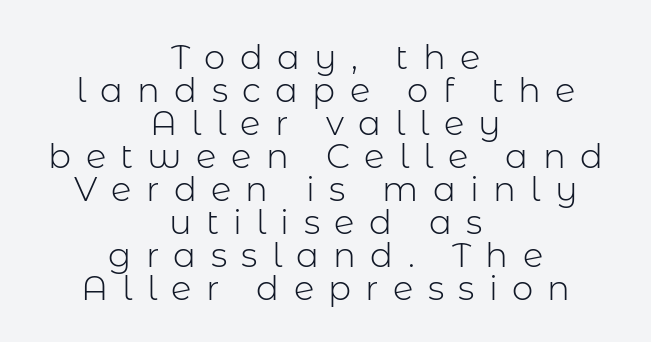
There is plenty of visible air inserted between adjacent glyphs. Ascenders rise straight up at ninety degrees. This sample has the flowing, uneven cadence of proportional lettering. The foot of each line stays bare and open.
